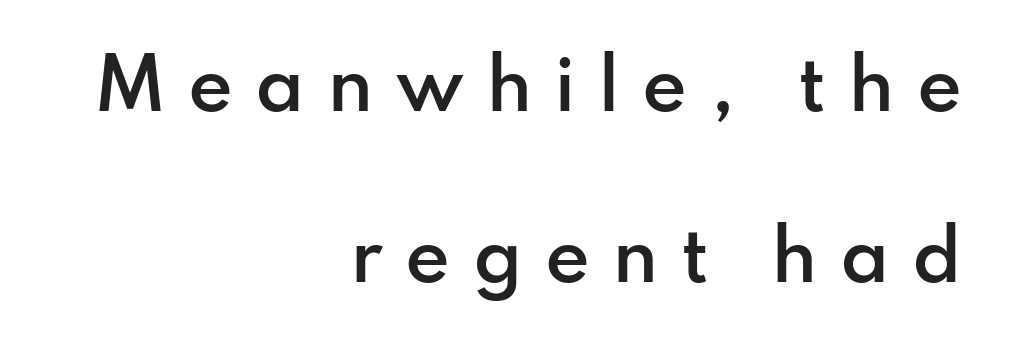
Ascenders rise straight up at ninety degrees. In terms of letterspacing, this is a distinctly airy, spread setting. Interline gaps are noticeably wide in this sample. All the whitespace from short lines collects on the left.
